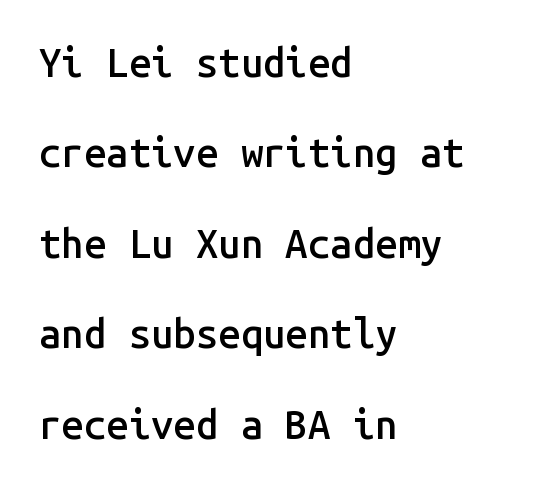
Q: Is the text bold? A: Semi-bold.
Q: Is the text italic (slanted)? A: No, it is upright.
Q: Is the typeface a serif or a sans-serif typeface? A: Sans-serif.
Q: Is the text underlined? A: No.
Q: How is the paragraph aligned? A: Left-aligned.
Q: Is the spacing between letters normal or unusually wide? A: Normal.
Q: Is the spacing between lines tight, normal or loose? A: Loose.
Q: Width (condensed, normal, or wide)? A: Normal.
Q: Stroke contrast? A: Low.
Q: x-height? A: Medium.
Q: Monospaced? A: Yes.
